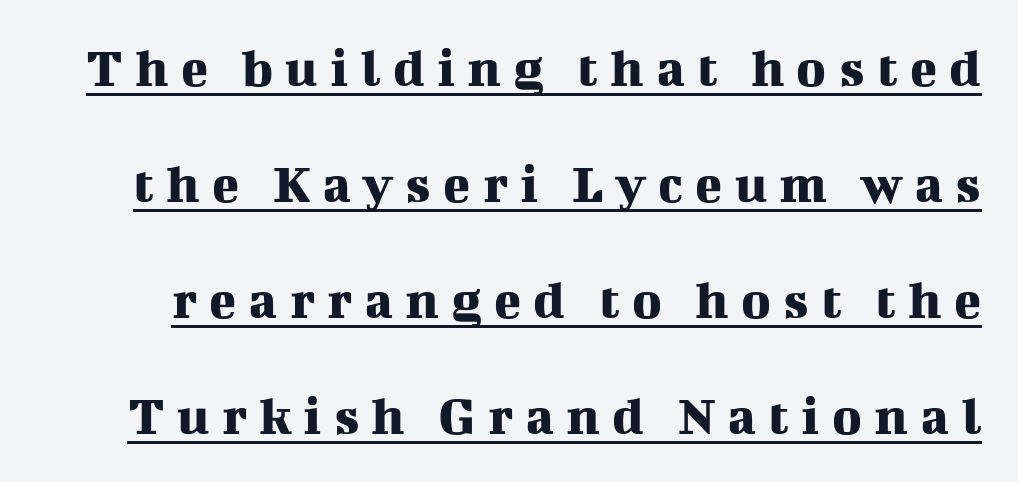
The image shows 56 px serif type, upright; set loose line spacing (2.07x), unusually wide letter spacing (+0.22 em), underlined; medium stroke contrast and a medium x-height.
